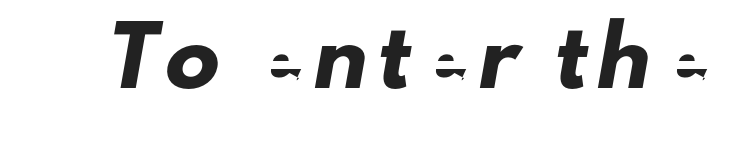
Decoration check: the copy has no underline. This sample uses a sans-serif face. Each letter keeps its own natural width here, so spacing adapts to shape.
